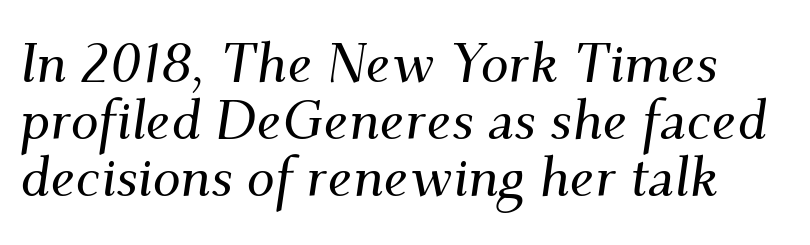
{"serif": "yes", "italic": "yes", "lean": "right", "slant_degrees": 9, "width": "normal", "stroke_contrast": "medium", "x_height": "small", "monospaced": "no", "underline": "no", "line_spacing": "tight", "line_spacing_ratio": 1.02, "letter_spacing": "normal", "letter_spacing_em": 0.0, "glyph_px": 56}
